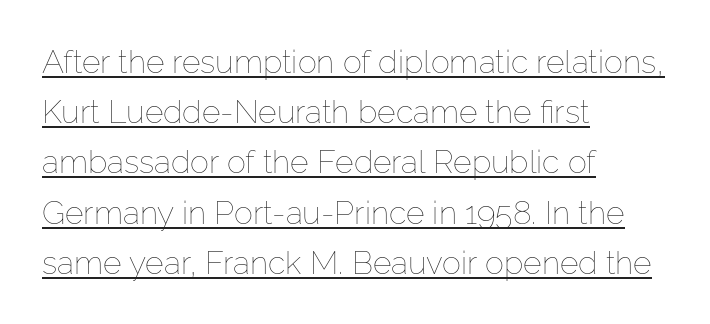
{"italic": "no", "bold": "no", "weight": "thin", "width": "normal", "stroke_contrast": "low", "x_height": "medium", "monospaced": "no", "underline": "yes", "align": "left", "line_spacing": "normal", "line_spacing_ratio": 1.57, "letter_spacing": "normal", "letter_spacing_em": 0.0, "glyph_px": 32}
